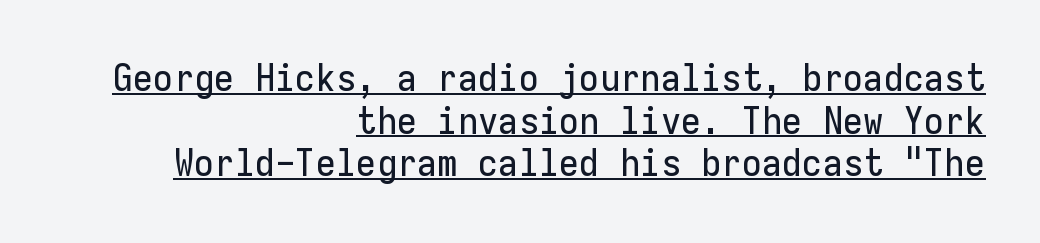
Q: Is the text italic (slanted)? A: No, it is upright.
Q: Is the typeface a serif or a sans-serif typeface? A: Sans-serif.
Q: Is the text underlined? A: Yes.
Q: How is the paragraph aligned? A: Right-aligned.
Q: Is the spacing between letters normal or unusually wide? A: Normal.
Q: Is the spacing between lines tight, normal or loose? A: Tight.
Q: Width (condensed, normal, or wide)? A: Normal.
Q: Stroke contrast? A: Low.
Q: x-height? A: Medium.
Q: Monospaced? A: Yes.
